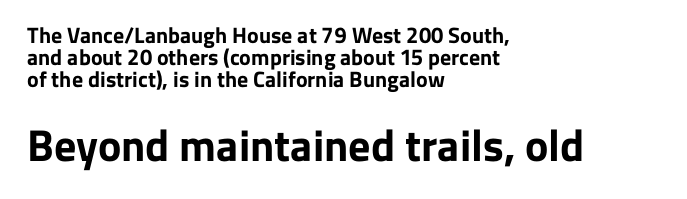
Observe the ordinary spacing: letters are neighbours, not strangers. The passage shown is typed in a proportional face where columns would drift. Typeset ragged right — the left edge is the straight one. Typographically, this falls in the sans-serif category. These lines carry a lot of weight — the face is fully bold. Each new line begins almost immediately beneath the previous one.
